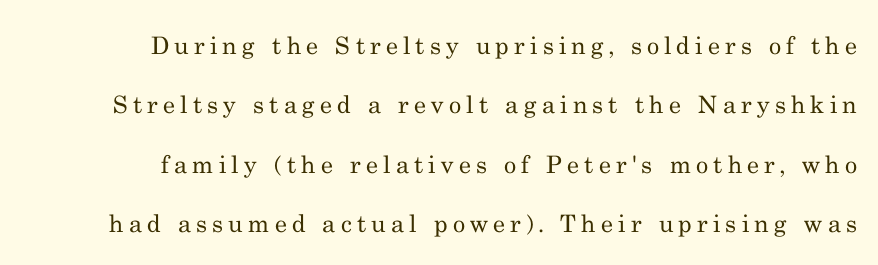
Q: Is the text bold? A: No.
Q: Is the text italic (slanted)? A: No, it is upright.
Q: Is the text underlined? A: No.
Q: How is the paragraph aligned? A: Right-aligned.
Q: Is the spacing between letters normal or unusually wide? A: Unusually wide.
Q: Is the spacing between lines tight, normal or loose? A: Loose.
